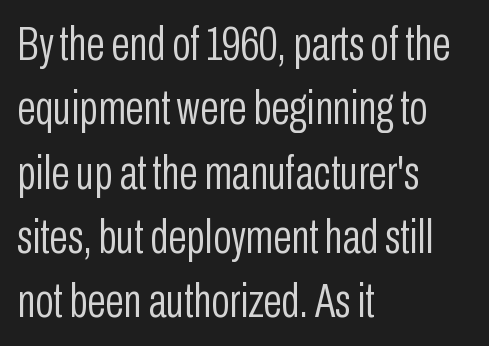
Each line starts at the same left margin while the right side varies. In terms of letterspacing, this is plain default setting. You can tell from the bare stems that sans-serif type was used. The rendering uses a moderate line-height, typical for paragraphs. The specimen reads as upright at a glance. The baseline area is clear.
